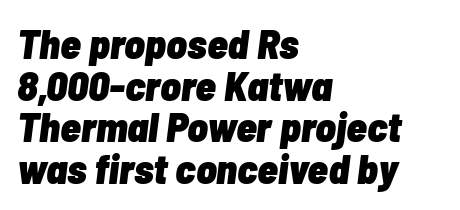
Q: Is the text bold? A: Yes.
Q: Is the text italic (slanted)? A: Yes, it leans right by about 7 degrees.
Q: Is the text underlined? A: No.
Q: How is the paragraph aligned? A: Left-aligned.
Q: Is the spacing between letters normal or unusually wide? A: Normal.
Q: Is the spacing between lines tight, normal or loose? A: Tight.
Q: Width (condensed, normal, or wide)? A: Condensed.
Q: Stroke contrast? A: Low.
Q: x-height? A: Medium.
Q: Monospaced? A: No.
